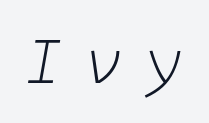
Q: Is the text bold? A: No.
Q: Is the text italic (slanted)? A: Yes, it leans right by about 10 degrees.
Q: Is the text underlined? A: No.
Q: Is the spacing between letters normal or unusually wide? A: Unusually wide.
Q: Width (condensed, normal, or wide)? A: Normal.
Q: Stroke contrast? A: Low.
Q: x-height? A: Medium.
Q: Monospaced? A: Yes.
